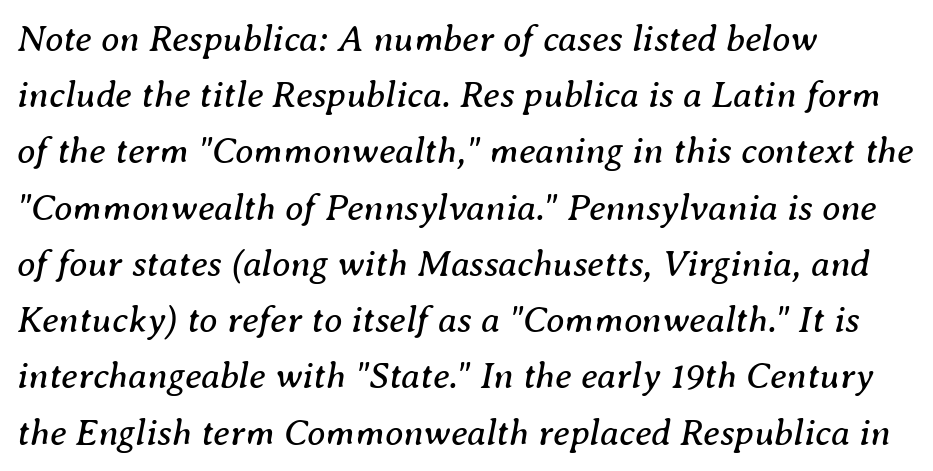
The image shows 37 px regular-weight serif type, italic (leaning right); set left-aligned, normal line spacing (1.52x), normal letter spacing, not underlined; medium stroke contrast and a medium x-height.
